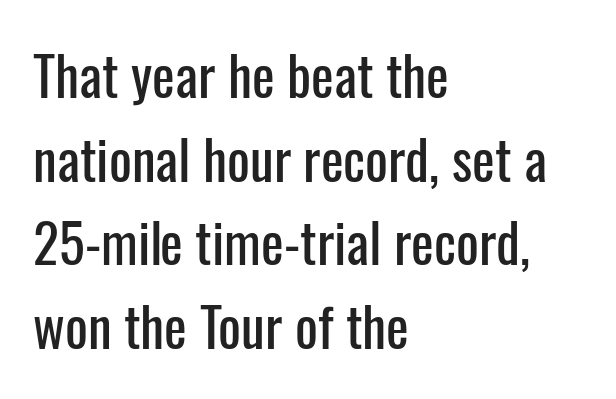
Vertical spacing — default. Vertical strokes here are truly vertical. Classification — sans serif. Each letter keeps its own natural width here, so spacing adapts to shape. Type without underlining. Reading down the block, your eye returns to a fixed left position each line.
